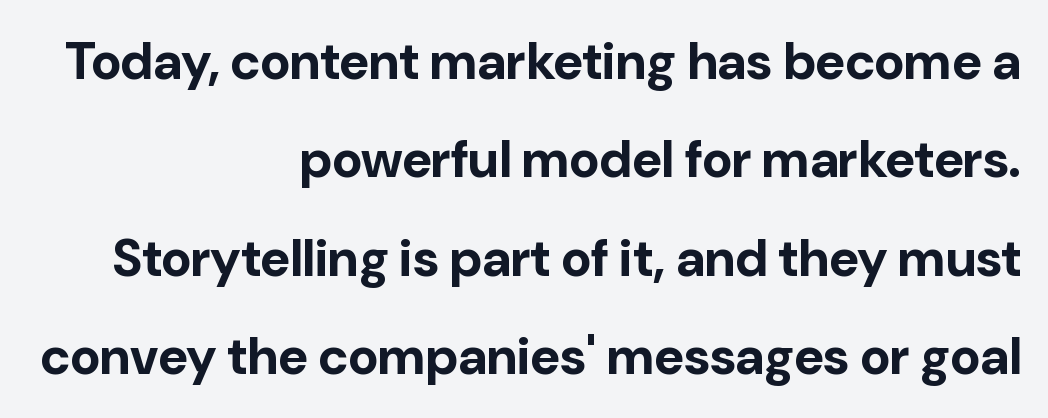
{"serif": "no", "italic": "no", "bold": "yes", "weight": "bold", "width": "normal", "stroke_contrast": "low", "x_height": "medium", "monospaced": "no", "underline": "no", "align": "right", "line_spacing_ratio": 1.89, "letter_spacing": "normal", "letter_spacing_em": 0.0, "glyph_px": 52}
